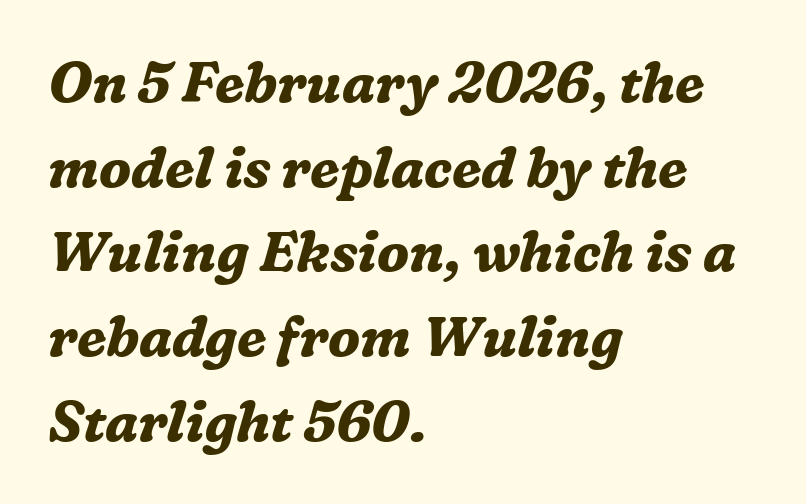
Q: Is the text bold? A: Yes.
Q: Is the text italic (slanted)? A: Yes, it leans right by about 16 degrees.
Q: Is the typeface a serif or a sans-serif typeface? A: Serif.
Q: Is the text underlined? A: No.
Q: How is the paragraph aligned? A: Left-aligned.
Q: Is the spacing between letters normal or unusually wide? A: Normal.
Q: Is the spacing between lines tight, normal or loose? A: Normal.
Q: Width (condensed, normal, or wide)? A: Normal.
Q: Stroke contrast? A: Medium.
Q: x-height? A: Medium.
Q: Monospaced? A: No.
